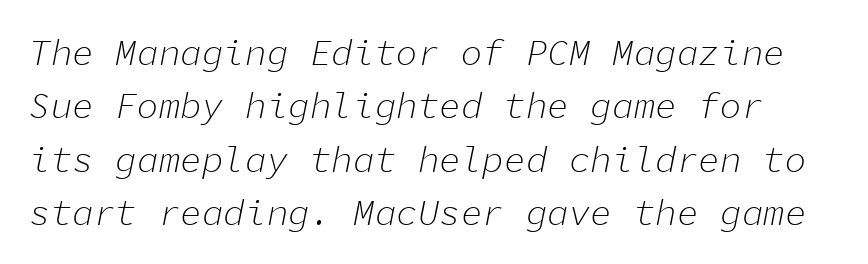
{"italic": "yes", "lean": "right", "slant_degrees": 11, "bold": "no", "weight": "light", "width": "normal", "stroke_contrast": "low", "x_height": "medium", "monospaced": "yes", "underline": "no", "line_spacing": "normal", "line_spacing_ratio": 1.48, "letter_spacing": "normal", "letter_spacing_em": 0.0, "glyph_px": 36}
